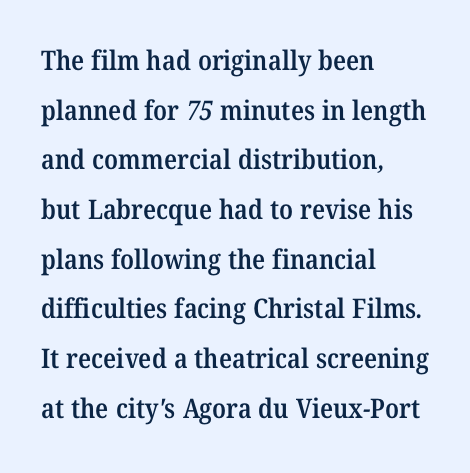
{"bold": "semi", "underline": "no", "align": "left", "line_spacing_ratio": 1.84, "letter_spacing": "normal", "letter_spacing_em": 0.0, "glyph_px": 27}
